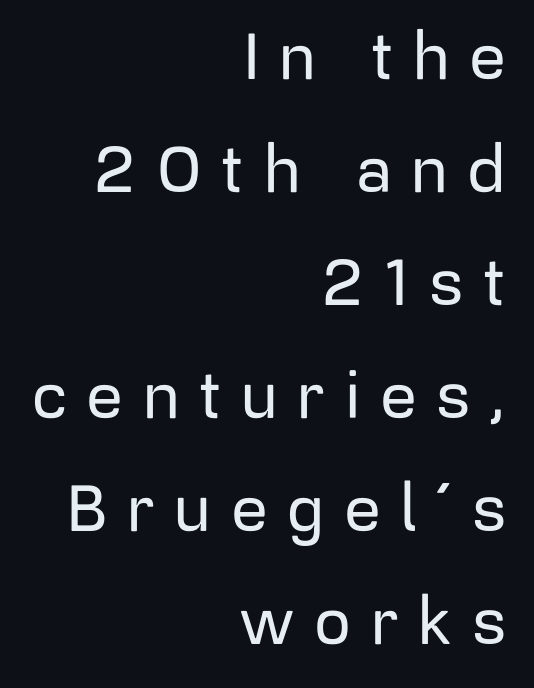
The image shows 65 px sans-serif type, upright; set right-aligned, line spacing 1.74x, unusually wide letter spacing (+0.3 em), not underlined; low stroke contrast and a medium x-height.
